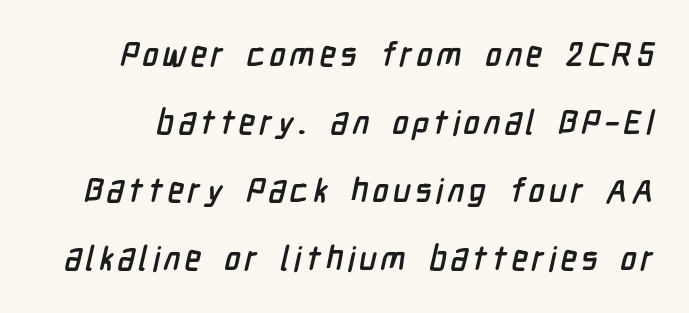
Horizontal bands of white between lines are thick stripes. Has an underline been added? It has not. You could not count columns in this text — the font is proportionally spaced. The typeface chosen for these lines omits serifs.
